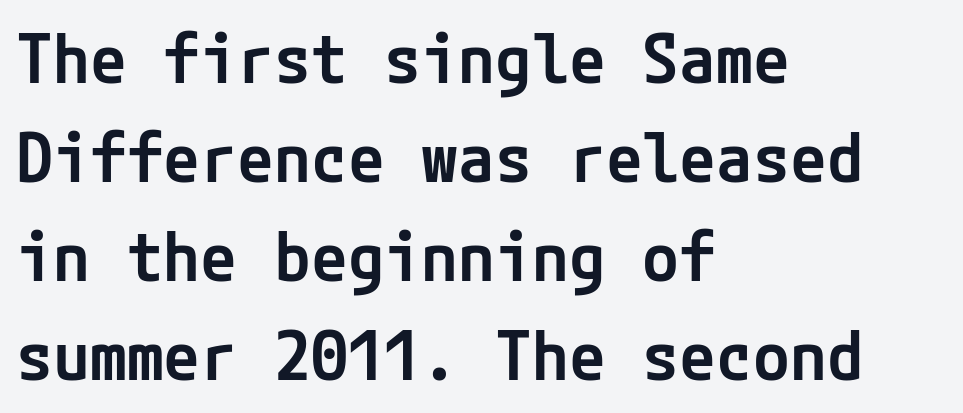
{"serif": "no", "italic": "no", "bold": "semi", "weight": "semibold", "width": "normal", "stroke_contrast": "low", "x_height": "medium", "underline": "no", "align": "left", "line_spacing": "normal", "line_spacing_ratio": 1.48, "letter_spacing": "normal", "letter_spacing_em": 0.0, "glyph_px": 67}
